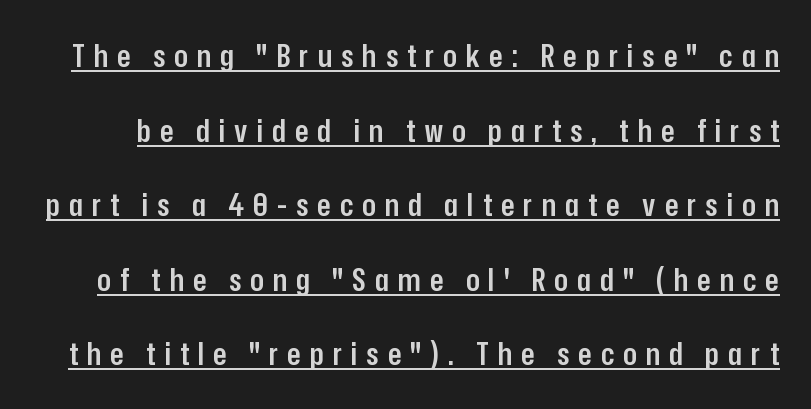
The image shows 32 px semibold, condensed sans-serif type, upright; set loose line spacing (2.33x), unusually wide letter spacing (+0.28 em), underlined; low stroke contrast and a medium x-height.
